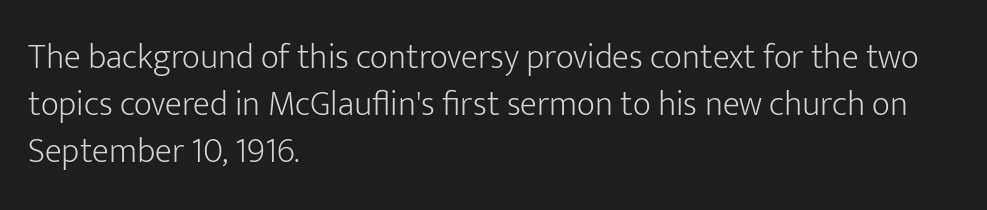
This sample uses an upright cut, with every glyph sitting square on the baseline. Think of a printed novel: that variable character pitch is what you see here. In CSS terms this would be text-align: left. Vertical stems look standard width or narrower in stroke. Observe the absence of serifs on each vertical stroke in this sample. Quick note: underline off.
